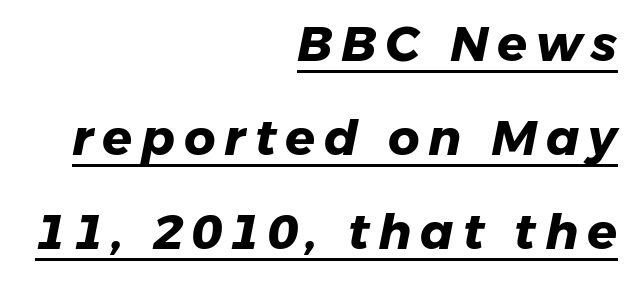
The image shows 49 px heavy sans-serif type; set right-aligned, loose line spacing (1.92x), underlined; low stroke contrast and a medium x-height.
